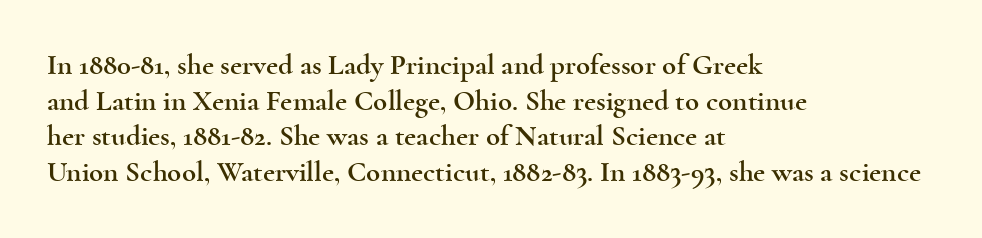
{"serif": "yes", "italic": "no", "width": "wide", "x_height": "small", "monospaced": "no", "underline": "no", "align": "left", "line_spacing_ratio": 1.23, "letter_spacing": "normal", "letter_spacing_em": 0.0, "glyph_px": 29}
